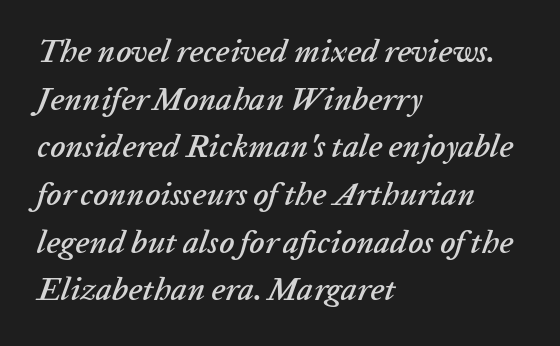
Q: Is the text italic (slanted)? A: Yes, it leans right by about 20 degrees.
Q: Is the text underlined? A: No.
Q: How is the paragraph aligned? A: Left-aligned.
Q: Is the spacing between letters normal or unusually wide? A: Normal.
Q: Is the spacing between lines tight, normal or loose? A: Normal.
Q: Width (condensed, normal, or wide)? A: Normal.
Q: Stroke contrast? A: Low.
Q: x-height? A: Medium.
Q: Monospaced? A: No.
